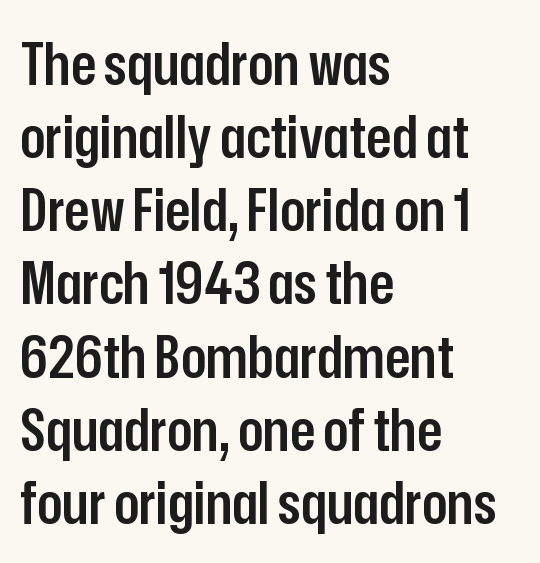
{"serif": "no", "italic": "no", "bold": "semi", "weight": "semibold", "width": "condensed", "stroke_contrast": "low", "x_height": "medium", "monospaced": "no", "underline": "no", "align": "left", "line_spacing_ratio": 1.24, "letter_spacing": "normal", "letter_spacing_em": 0.0, "glyph_px": 59}
